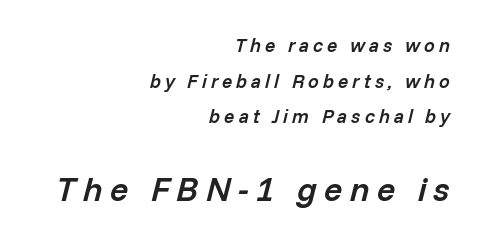
The image shows 34 px semibold type, italic (leaning right); set right-aligned, line spacing 1.88x, unusually wide letter spacing (+0.21 em), not underlined; the second (bottom) block is 1.79x larger; low stroke contrast and a medium x-height.
